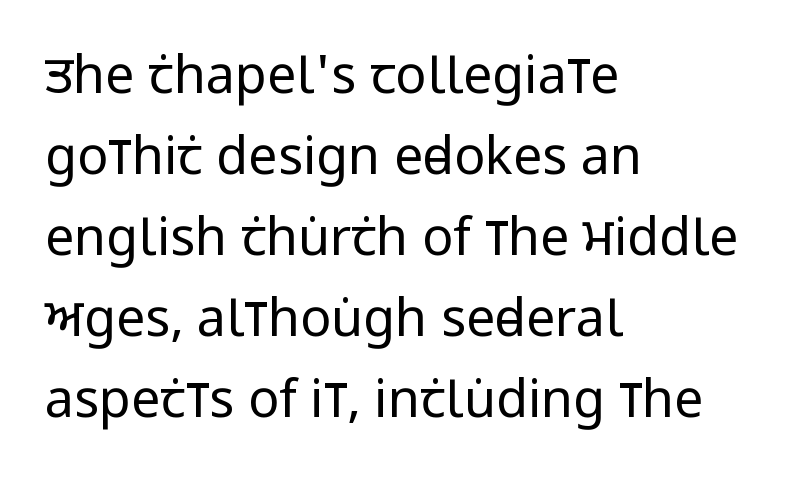
Decoration check: the copy has no underline. A typesetter would call this zero additional tracking. The face looks like a standard text weight, possibly lighter. Here the designer chose a conventional face with non-uniform glyph widths.
